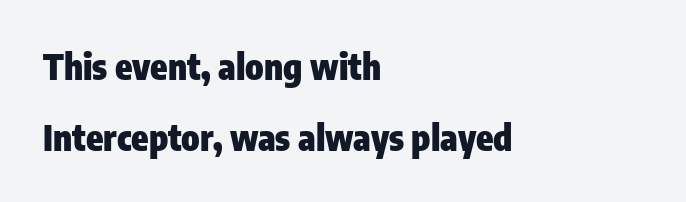
The image shows 35 px heavy, condensed sans-serif type, upright; set left-aligned, loose line spacing (2.02x), normal letter spacing, not underlined; low stroke contrast and a medium x-height.
